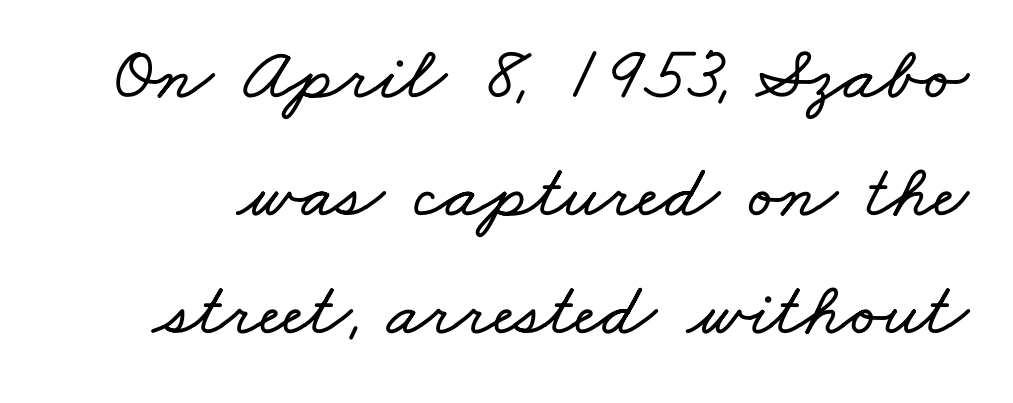
Nobody touched the tracking dial on this one. Regarding leading, the lines here are spaced in the standard way. Descenders hang freely into open space. Is this a fixed-width face? No — the glyphs have proportional, varying widths.
